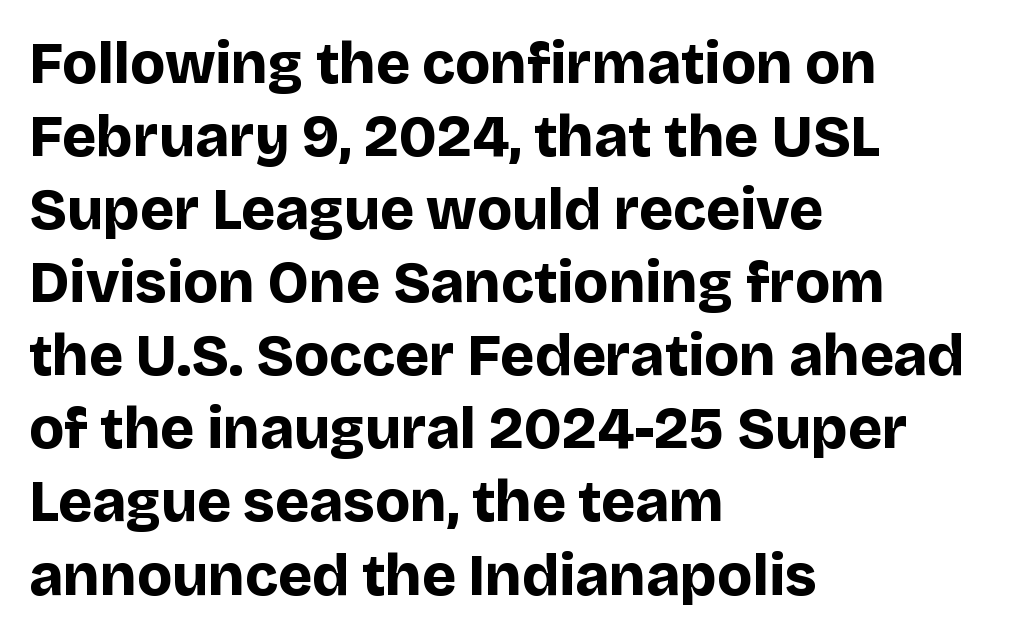
Q: Is the text bold? A: Yes.
Q: Is the text italic (slanted)? A: No, it is upright.
Q: Is the typeface a serif or a sans-serif typeface? A: Sans-serif.
Q: Is the text underlined? A: No.
Q: How is the paragraph aligned? A: Left-aligned.
Q: Is the spacing between letters normal or unusually wide? A: Normal.
Q: Is the spacing between lines tight, normal or loose? A: Normal.
Q: Width (condensed, normal, or wide)? A: Normal.
Q: Stroke contrast? A: Low.
Q: x-height? A: Large.
Q: Monospaced? A: No.
